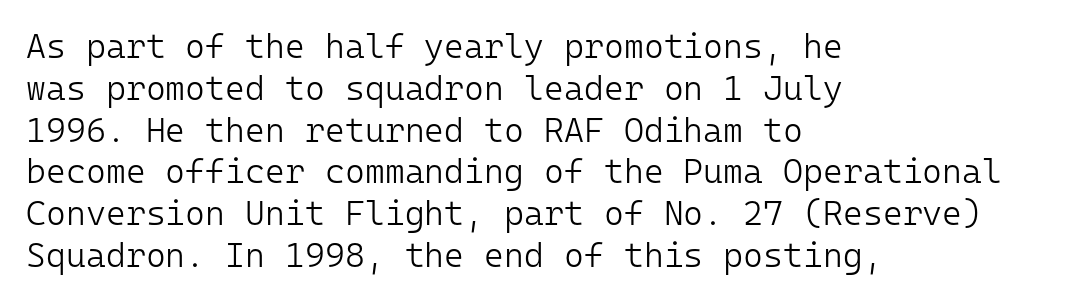
Posture: upright roman. The passage shown has conventional tracking throughout. Unlike a traditional serif, this face leaves its strokes unadorned. Letters rest on an invisible, unmarked baseline. Is the type heavy? It reads as light-to-regular instead. Is this a fixed-width face? Yes — each glyph sits in an identical cell.
